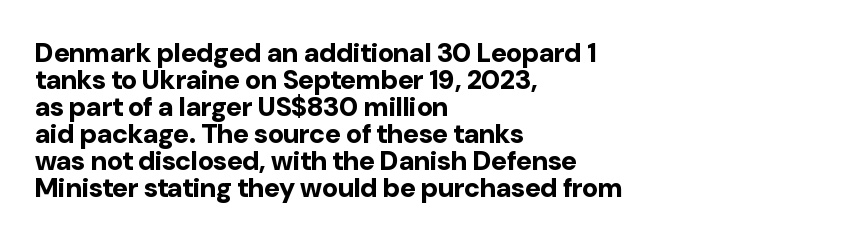
{"italic": "no", "bold": "yes", "underline": "no", "align": "left", "line_spacing": "tight", "line_spacing_ratio": 1.0, "letter_spacing": "normal", "letter_spacing_em": 0.0, "glyph_px": 27}
